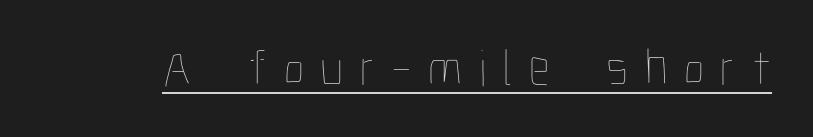
Q: Is the text bold? A: No.
Q: Is the text italic (slanted)? A: No, it is upright.
Q: Is the text underlined? A: Yes.
Q: Is the spacing between letters normal or unusually wide? A: Unusually wide.
Q: Width (condensed, normal, or wide)? A: Condensed.
Q: Stroke contrast? A: Low.
Q: x-height? A: Medium.
Q: Monospaced? A: No.
